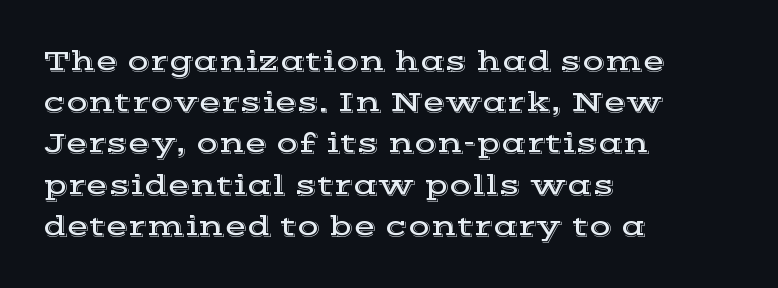
Ordinary non-slanted type is in use. Honestly, the row spacing looks completely unremarkable. The line texture is even and compact thanks to regular tracking. The words here are not underlined.
